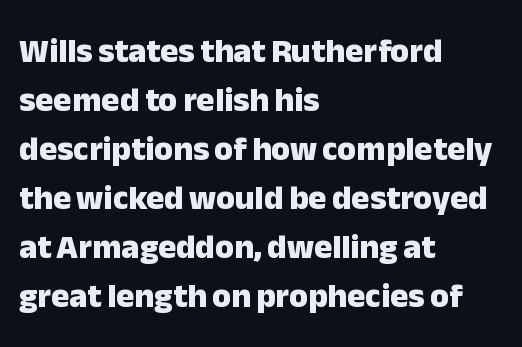
{"serif": "no", "italic": "no", "bold": "yes", "weight": "heavy", "width": "normal", "stroke_contrast": "low", "x_height": "medium", "monospaced": "no", "underline": "no", "align": "left", "line_spacing": "normal", "line_spacing_ratio": 1.44, "letter_spacing": "normal", "letter_spacing_em": 0.0, "glyph_px": 34}
